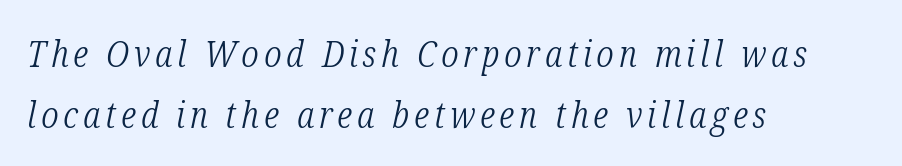
The letters advance in unequal steps, a hallmark of proportional type. The rag falls on the right side of this text block. Look at the bottom of the vertical strokes: they flare into serifs here. Nobody drew a line under any word here.
